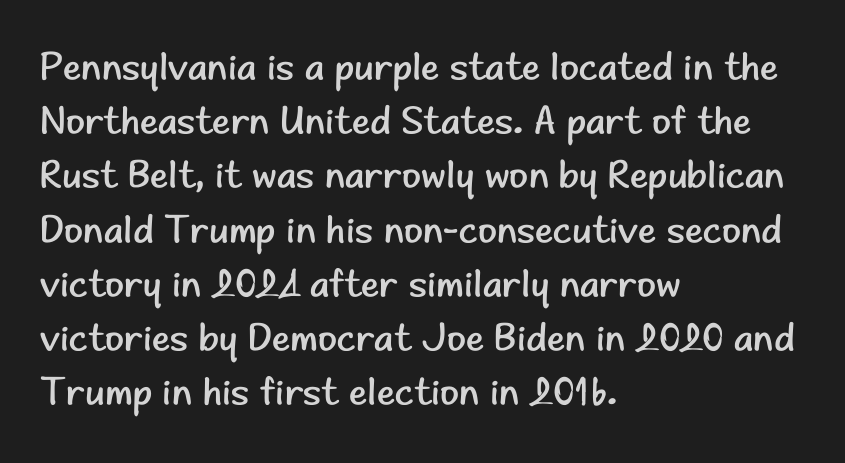
The image shows 39 px regular-weight sans-serif type, upright; set left-aligned, normal line spacing (1.39x), normal letter spacing, not underlined; low stroke contrast and a small x-height.
